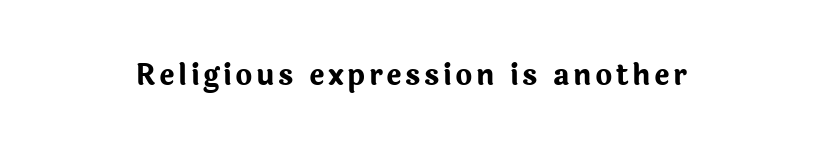
Q: Is the text bold? A: Yes.
Q: Is the text italic (slanted)? A: No, it is upright.
Q: Is the typeface a serif or a sans-serif typeface? A: Sans-serif.
Q: Is the text underlined? A: No.
Q: Width (condensed, normal, or wide)? A: Normal.
Q: Stroke contrast? A: Low.
Q: x-height? A: Medium.
Q: Monospaced? A: No.
